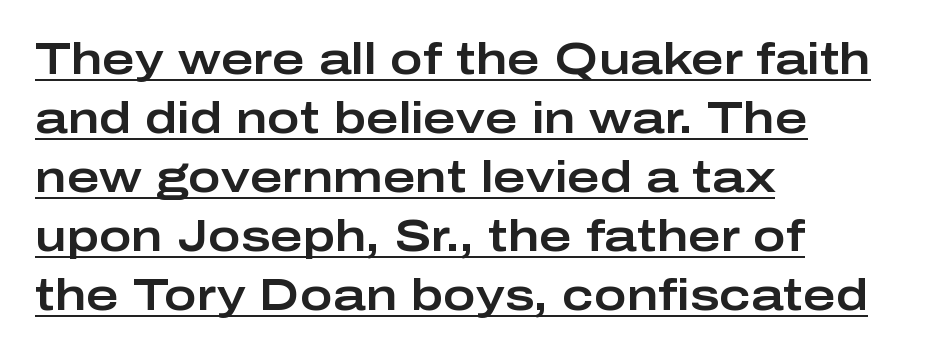
Q: Is the text italic (slanted)? A: No, it is upright.
Q: Is the typeface a serif or a sans-serif typeface? A: Sans-serif.
Q: Is the text underlined? A: Yes.
Q: How is the paragraph aligned? A: Left-aligned.
Q: Is the spacing between letters normal or unusually wide? A: Normal.
Q: Is the spacing between lines tight, normal or loose? A: Normal.
Q: Width (condensed, normal, or wide)? A: Wide.
Q: Stroke contrast? A: Low.
Q: x-height? A: Medium.
Q: Monospaced? A: No.
